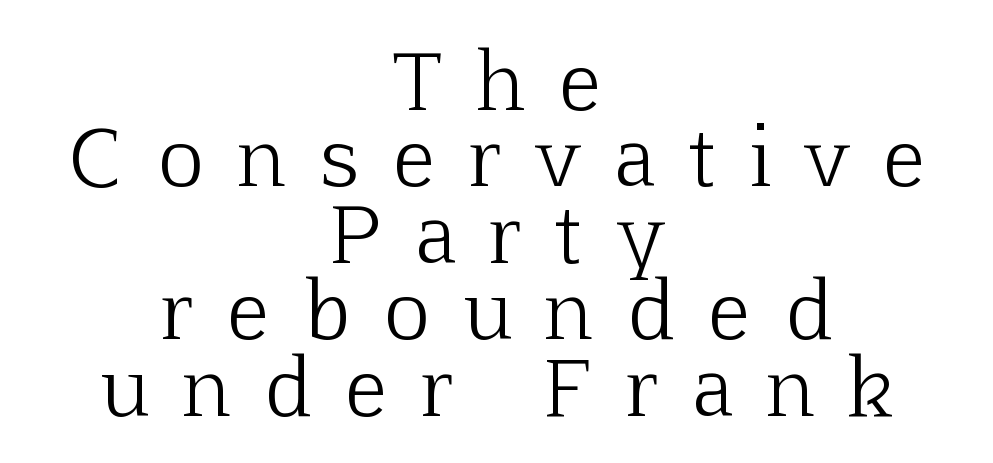
Does the type have serifs? Yes, each stem ends in a small foot. Heaviness? Minimal to ordinary, like unemphasized prose. Casual observation: everything's sitting right in the middle. Reading down the column, the eye jumps only a short way to each next line. A typesetter would call this heavily tracked-out type. This sample has the flowing, uneven cadence of proportional lettering.
